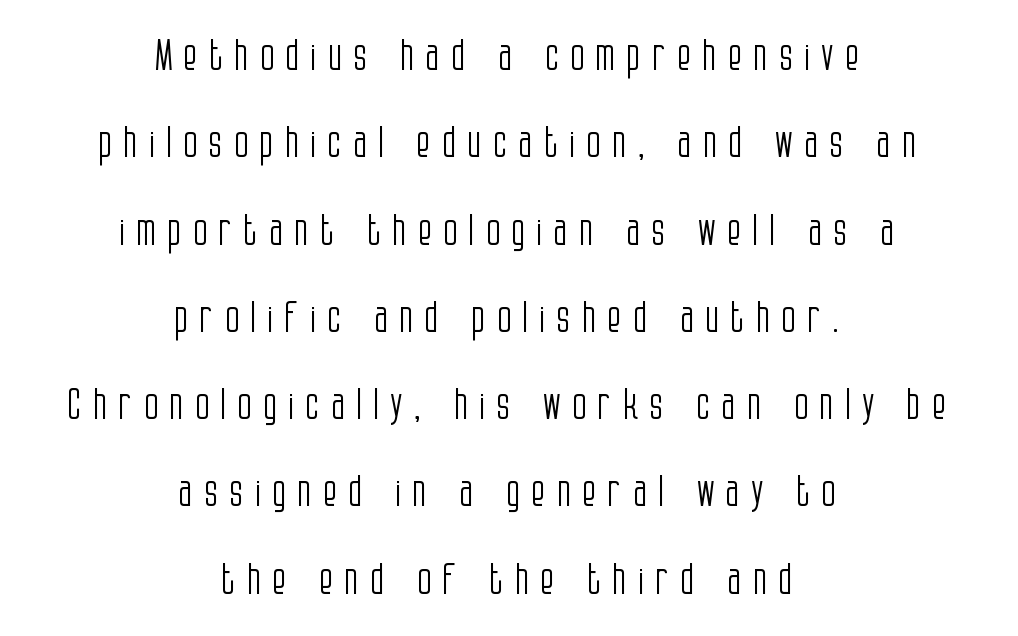
Each stroke keeps to a modest, everyday thickness or less. What stands out about the letter spacing? Its width — letters are far apart. The line-height multiplier appears high, well above default. Visually the block forms a symmetrical silhouette, jagged on both flanks.
